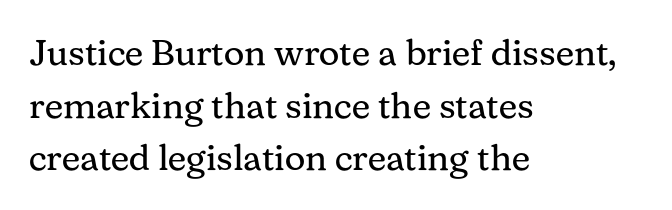
The image shows 36 px regular-weight serif type, upright; set left-aligned, normal line spacing (1.46x), normal letter spacing, not underlined; medium stroke contrast and a medium x-height.
